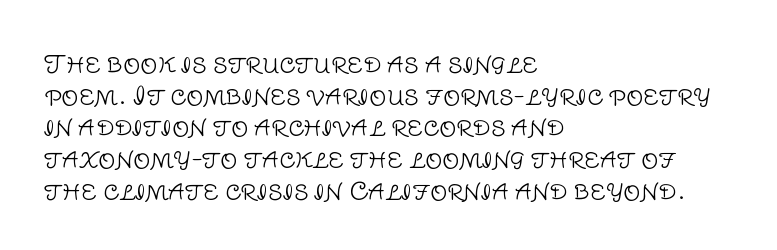
Leftover space on each line is placed entirely after the last word. The typesetting does not lean heavy: it is not bold. Honestly, the letter spacing is just normal — you wouldn't notice it. Underline: absent.
